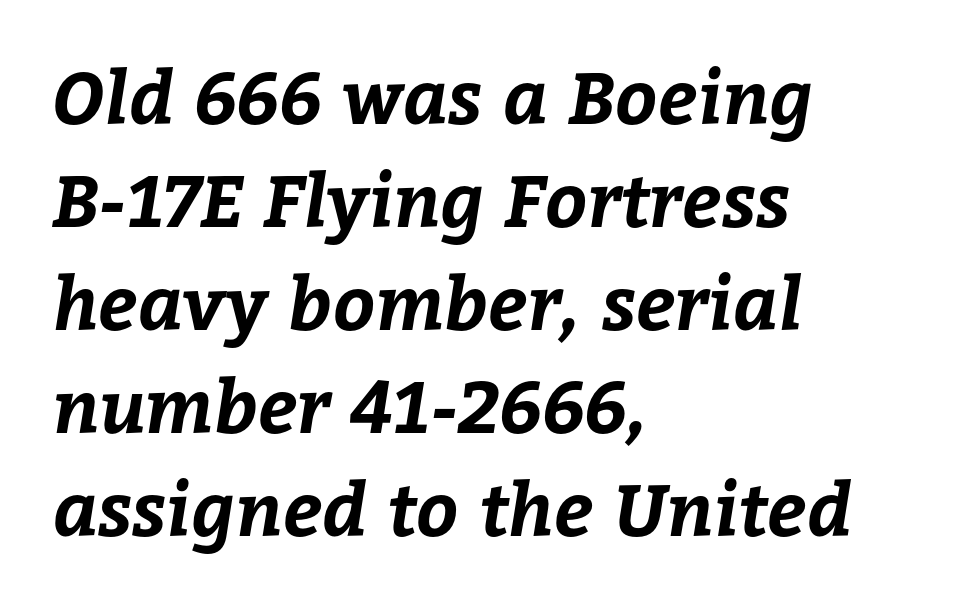
Q: Is the text bold? A: Yes.
Q: Is the text underlined? A: No.
Q: How is the paragraph aligned? A: Left-aligned.
Q: Is the spacing between letters normal or unusually wide? A: Normal.
Q: Is the spacing between lines tight, normal or loose? A: Normal.
Q: Width (condensed, normal, or wide)? A: Normal.
Q: Stroke contrast? A: Low.
Q: x-height? A: Medium.
Q: Monospaced? A: No.
